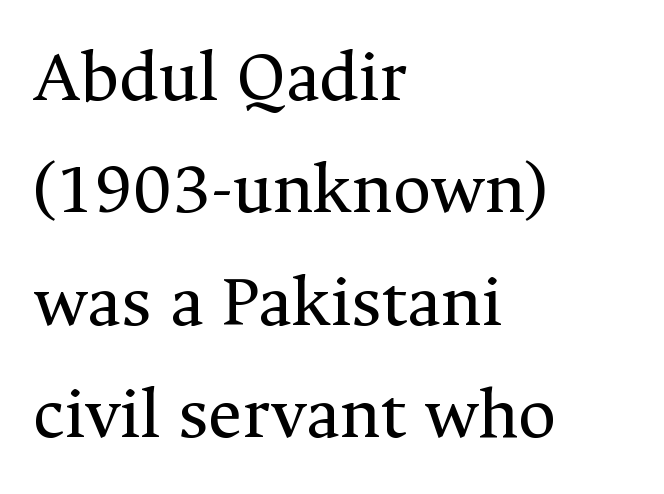
Q: Is the text bold? A: No.
Q: Is the text italic (slanted)? A: No, it is upright.
Q: Is the typeface a serif or a sans-serif typeface? A: Serif.
Q: Is the text underlined? A: No.
Q: How is the paragraph aligned? A: Left-aligned.
Q: Is the spacing between letters normal or unusually wide? A: Normal.
Q: Is the spacing between lines tight, normal or loose? A: Normal.
Q: Width (condensed, normal, or wide)? A: Normal.
Q: Stroke contrast? A: Medium.
Q: x-height? A: Medium.
Q: Monospaced? A: No.
